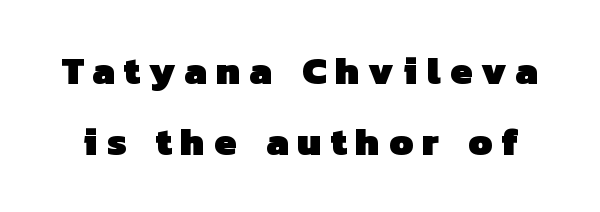
Weight: bold. These lines are rendered in a variable-pitch font. The face used here is rendered with a markedly widened letterfit. Does the type have serifs? No, each stem ends abruptly. The strip under each line holds only bare page.
